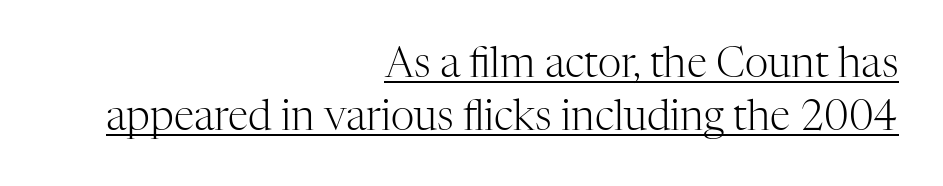
Q: Is the text bold? A: No.
Q: Is the text italic (slanted)? A: No, it is upright.
Q: Is the typeface a serif or a sans-serif typeface? A: Serif.
Q: Is the text underlined? A: Yes.
Q: How is the paragraph aligned? A: Right-aligned.
Q: Is the spacing between letters normal or unusually wide? A: Normal.
Q: Is the spacing between lines tight, normal or loose? A: Normal.
Q: Width (condensed, normal, or wide)? A: Normal.
Q: Stroke contrast? A: High.
Q: x-height? A: Medium.
Q: Monospaced? A: No.
